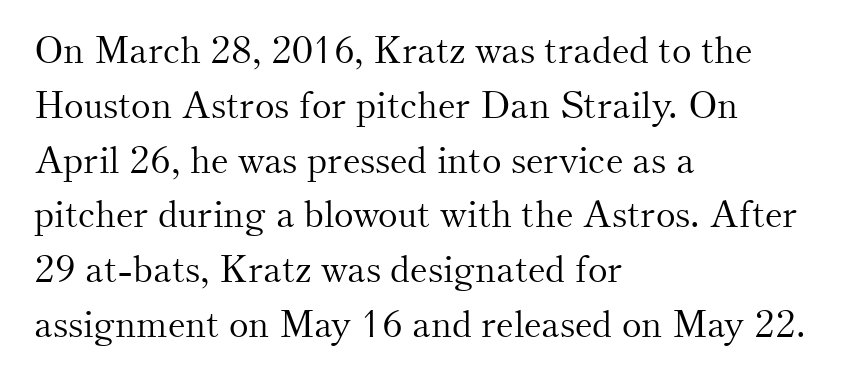
Bare-footed words on every line. Every row of glyphs begins at an identical x-position on the left. Is this a sans? No — the strokes have serifs. These lines were composed using upright roman letters. Here the designer chose a conventional face with non-uniform glyph widths. This block has exactly the height ordinary leading produces.
